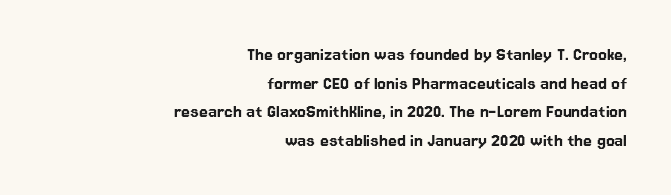
The image shows 20 px text type, upright; set right-aligned, normal line spacing (1.43x), normal letter spacing, not underlined.
